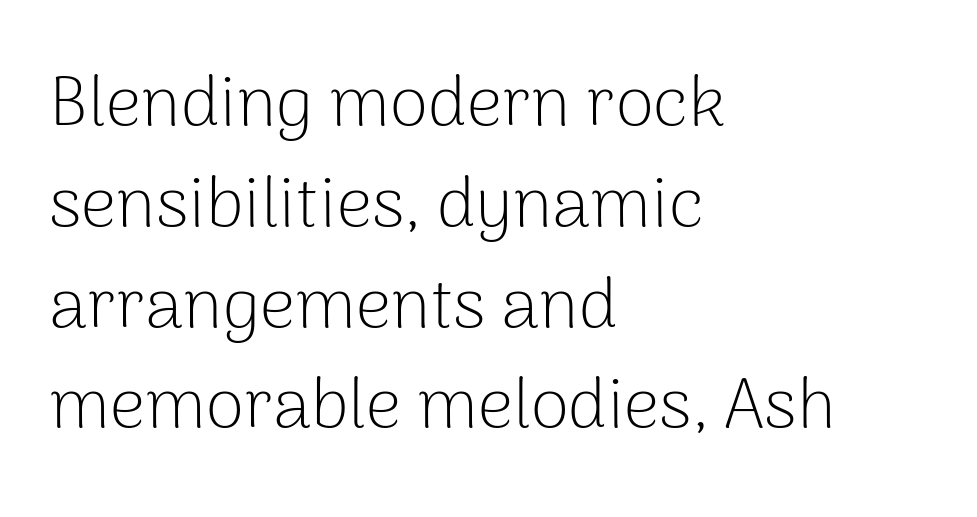
The image shows 70 px light sans-serif type, upright; set left-aligned, normal line spacing (1.44x), normal letter spacing, not underlined; low stroke contrast and a medium x-height.
